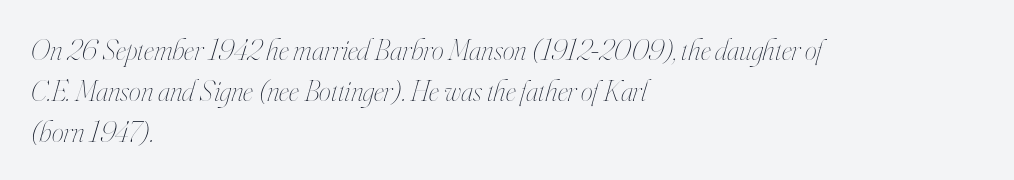
The image shows 30 px thin, condensed type, italic (leaning right); set left-aligned, normal line spacing (1.36x), normal letter spacing, not underlined; high stroke contrast and a small x-height.
